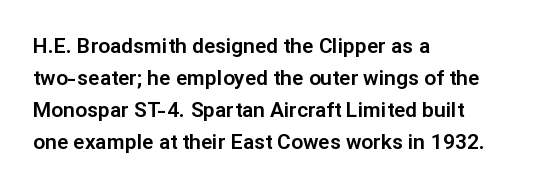
Q: Is the text italic (slanted)? A: No, it is upright.
Q: Is the text underlined? A: No.
Q: How is the paragraph aligned? A: Left-aligned.
Q: Is the spacing between letters normal or unusually wide? A: Normal.
Q: Is the spacing between lines tight, normal or loose? A: Normal.
